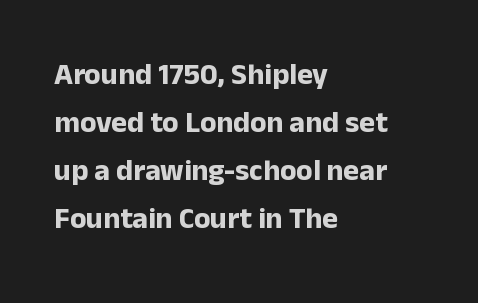
The image shows 30 px bold sans-serif type, upright; set left-aligned, normal line spacing (1.6x), normal letter spacing, not underlined; low stroke contrast and a medium x-height.
